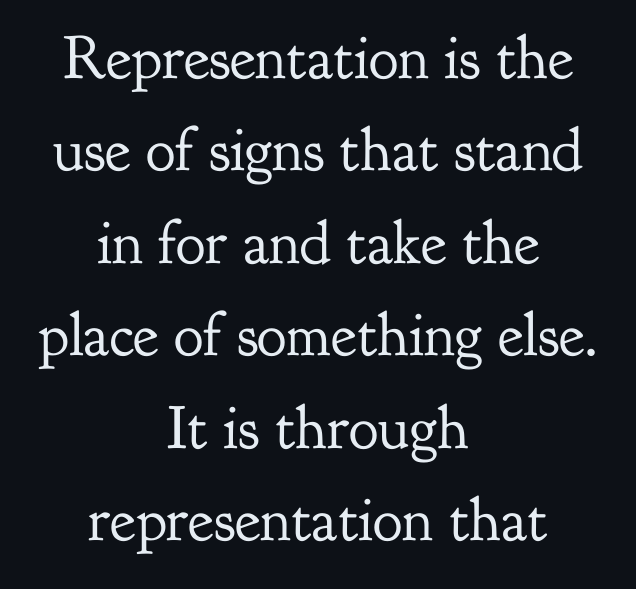
Q: Is the text bold? A: No.
Q: Is the text italic (slanted)? A: No, it is upright.
Q: Is the typeface a serif or a sans-serif typeface? A: Serif.
Q: Is the text underlined? A: No.
Q: How is the paragraph aligned? A: Centered.
Q: Is the spacing between letters normal or unusually wide? A: Normal.
Q: Is the spacing between lines tight, normal or loose? A: Normal.
Q: Width (condensed, normal, or wide)? A: Normal.
Q: Stroke contrast? A: Low.
Q: x-height? A: Small.
Q: Monospaced? A: No.
